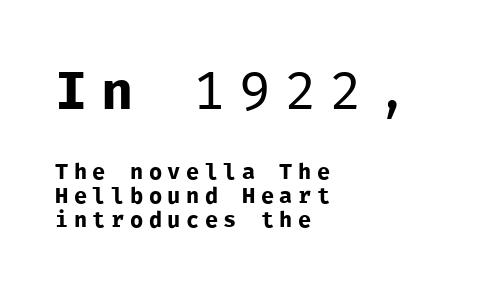
Q: Is the text bold? A: No.
Q: Is the text italic (slanted)? A: No, it is upright.
Q: Is the typeface a serif or a sans-serif typeface? A: Sans-serif.
Q: Is the text underlined? A: No.
Q: How is the paragraph aligned? A: Left-aligned.
Q: Is the spacing between letters normal or unusually wide? A: Unusually wide.
Q: Is the spacing between lines tight, normal or loose? A: Tight.
Q: Which block of text is set in a larger size, the first (top) or the second (bottom)? A: The first (top) one.
Q: Width (condensed, normal, or wide)? A: Normal.
Q: Stroke contrast? A: Low.
Q: x-height? A: Medium.
Q: Monospaced? A: Yes.
